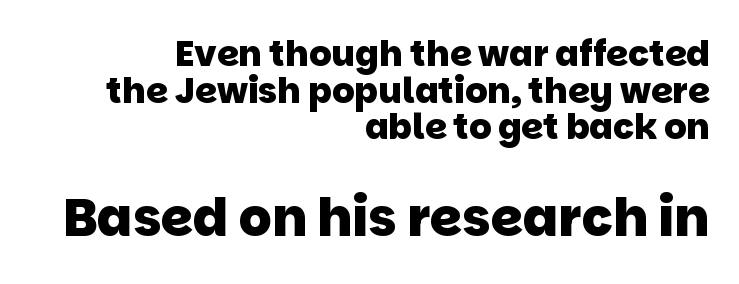
{"serif": "no", "bold": "yes", "weight": "heavy", "width": "normal", "stroke_contrast": "low", "x_height": "large", "monospaced": "no", "underline": "no", "align": "right", "line_spacing": "tight", "line_spacing_ratio": 1.05, "letter_spacing": "normal", "letter_spacing_em": 0.0, "larger_block": "second", "size_ratio": 1.49, "glyph_px": 52}
